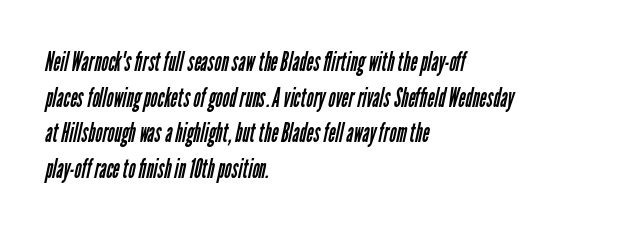
{"bold": "no", "underline": "no", "align": "left", "line_spacing": "normal", "line_spacing_ratio": 1.32, "letter_spacing": "normal", "letter_spacing_em": 0.0, "glyph_px": 27}
